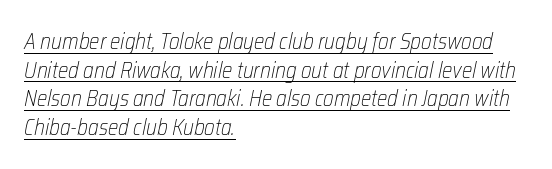
One-word summary of the alignment: left. Does the lettering tilt? It does — this is italic. The weight would be labelled regular, book, light, or lighter still. Tracking here is standard; glyphs follow each other at the usual distance. Honestly, the row spacing looks completely unremarkable.
